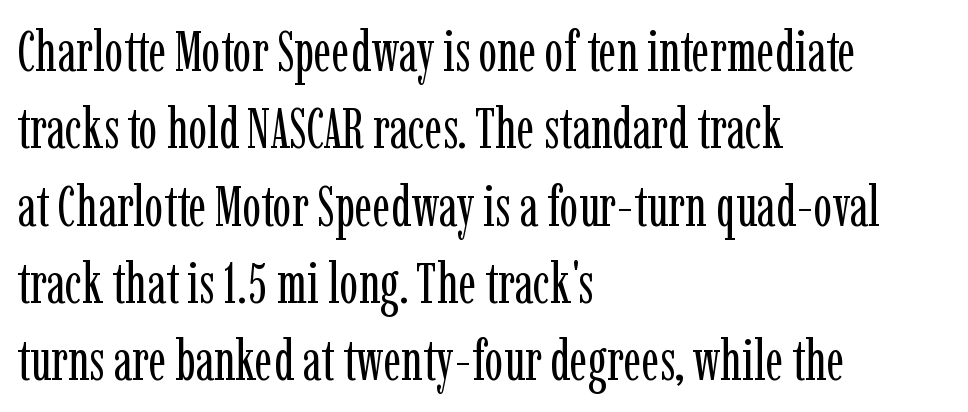
The image shows 56 px regular-weight, condensed serif type, upright; set left-aligned, normal line spacing (1.38x), normal letter spacing, not underlined; low stroke contrast and a medium x-height.
